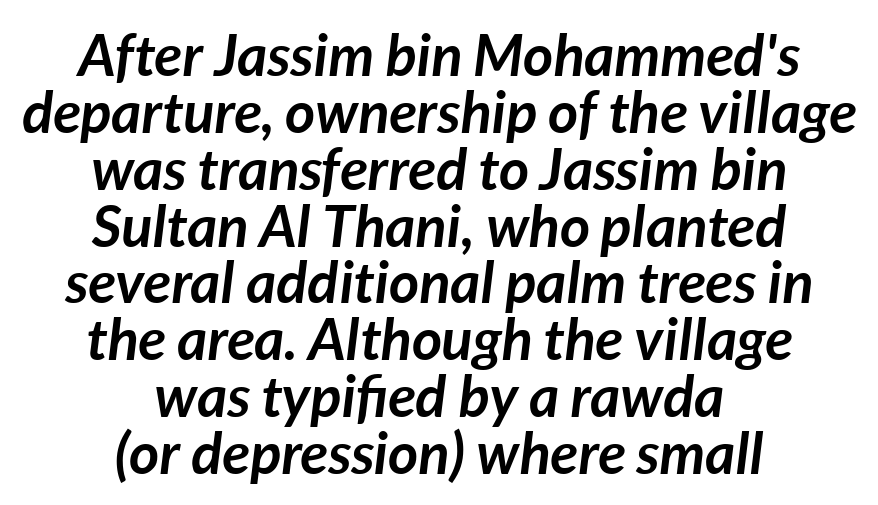
Compared with ordinary roman type, these characters are visibly tilted. The space between consecutive lines is stingy. Beneath every word, the page is bare. The letters advance in unequal steps, a hallmark of proportional type.
